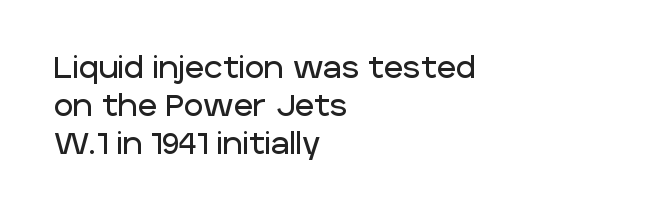
{"serif": "no", "italic": "no", "width": "normal", "stroke_contrast": "low", "x_height": "large", "monospaced": "no", "underline": "no", "align": "left", "line_spacing": "normal", "line_spacing_ratio": 1.27, "letter_spacing": "normal", "letter_spacing_em": 0.0, "glyph_px": 30}
